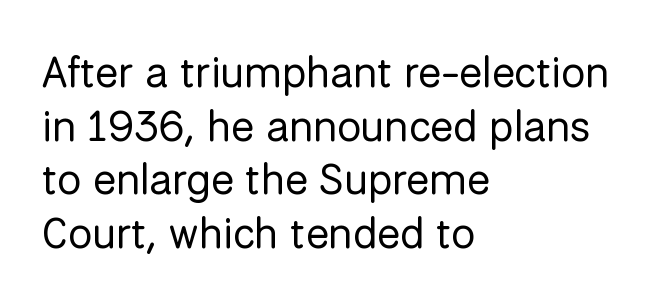
Q: Is the text bold? A: No.
Q: Is the text italic (slanted)? A: No, it is upright.
Q: Is the typeface a serif or a sans-serif typeface? A: Sans-serif.
Q: Is the text underlined? A: No.
Q: How is the paragraph aligned? A: Left-aligned.
Q: Is the spacing between letters normal or unusually wide? A: Normal.
Q: Is the spacing between lines tight, normal or loose? A: Normal.
Q: Width (condensed, normal, or wide)? A: Normal.
Q: Stroke contrast? A: Low.
Q: x-height? A: Medium.
Q: Monospaced? A: No.
